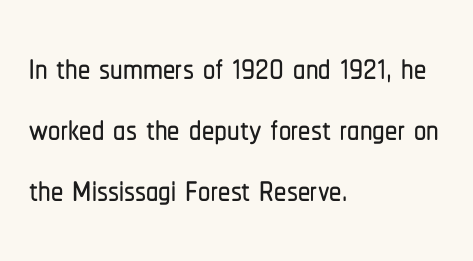
The image shows 49 px condensed sans-serif type, upright; set left-aligned, normal line spacing (1.25x), normal letter spacing, not underlined; low stroke contrast and a medium x-height.
